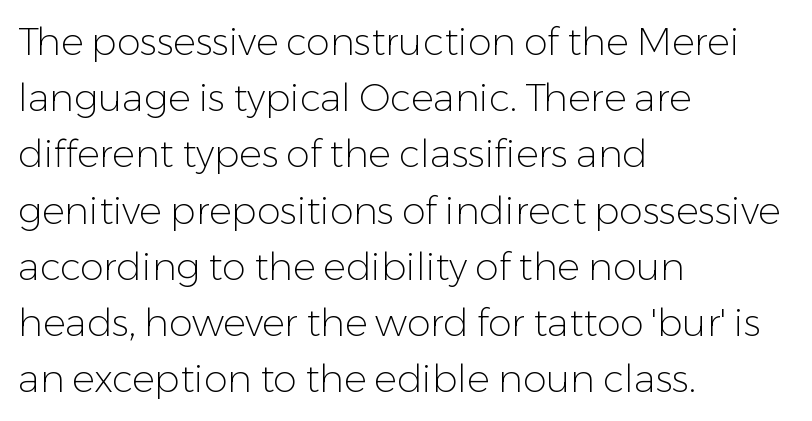
The image shows 38 px light sans-serif type, upright; set left-aligned, normal line spacing (1.48x), normal letter spacing, not underlined; low stroke contrast and a medium x-height.
